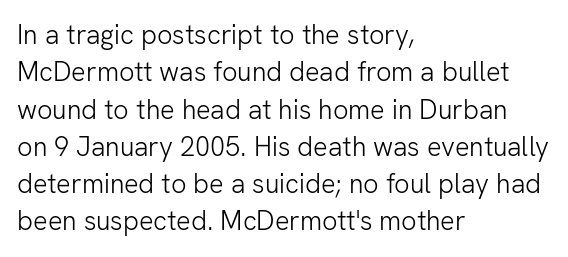
Interline gaps are of average width in this sample. Inter-character spacing is left at the font's built-in metrics. If you drew a line through each stem, it would be perfectly vertical. Words float on clear page, feet unadorned. Each line starts at the same left margin while the right side varies.
